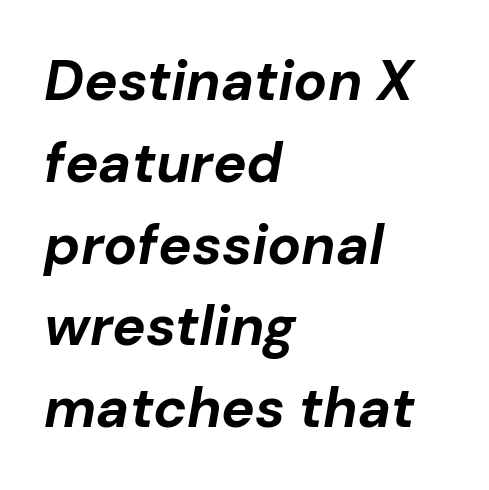
{"italic": "yes", "lean": "right", "slant_degrees": 10, "bold": "yes", "weight": "bold", "width": "normal", "stroke_contrast": "low", "x_height": "medium", "monospaced": "no", "underline": "no", "align": "left", "line_spacing": "normal", "line_spacing_ratio": 1.46, "letter_spacing": "normal", "letter_spacing_em": 0.0, "glyph_px": 56}
